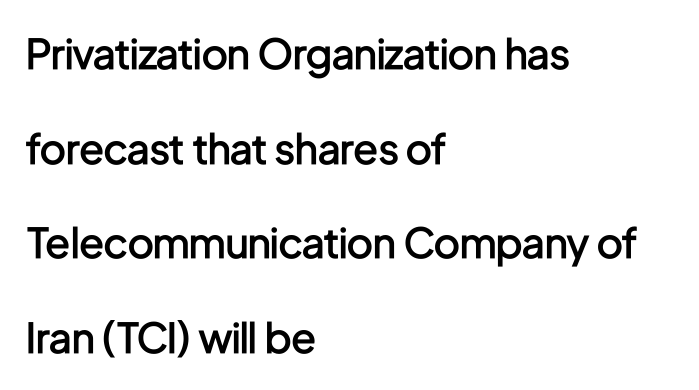
Interline gaps are noticeably wide in this sample. Heft: intermediate — a semibold. Rule under the text: the space is simply empty. The passage shown is typed in a proportional face where columns would drift.
